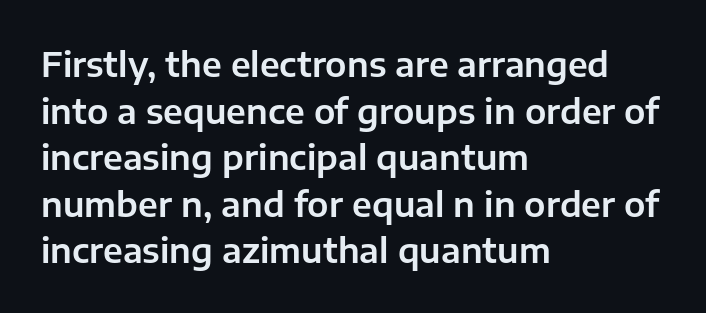
The image shows 34 px sans-serif type, upright; set left-aligned, normal line spacing (1.37x), normal letter spacing, not underlined; low stroke contrast and a medium x-height.
